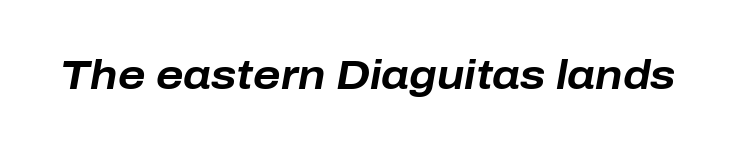
The image shows 41 px bold type, italic (leaning right); set normal letter spacing, not underlined; low stroke contrast and a medium x-height.
